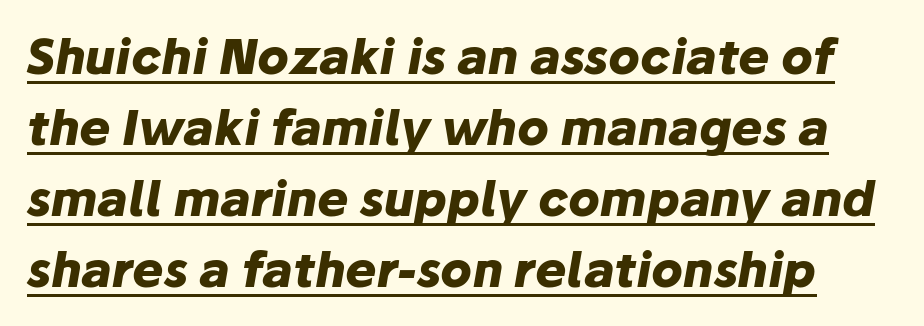
The image shows 47 px heavy type, italic (leaning right); set normal line spacing (1.51x), normal letter spacing, underlined; low stroke contrast and a medium x-height.
